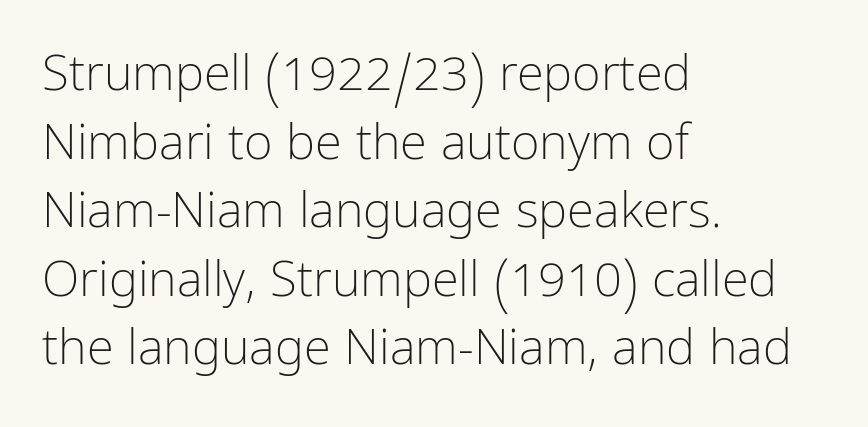
Rule under the text: the space is simply empty. Normally led — the rows are evenly, conventionally spaced. This sample has the flowing, uneven cadence of proportional lettering. Each word holds together tightly as a unit, with standard inter-letter gaps.
